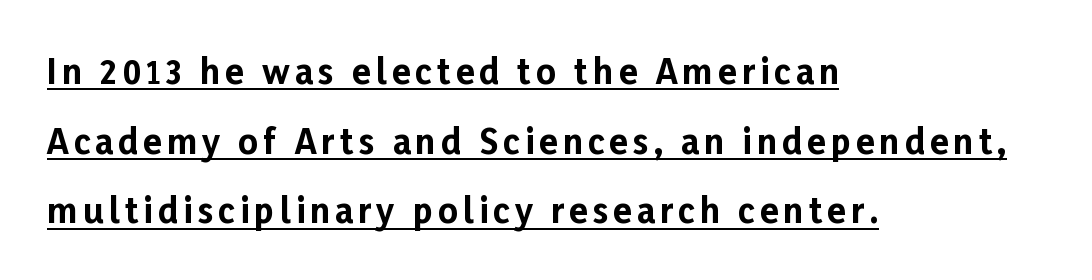
Q: Is the text bold? A: Yes.
Q: Is the text italic (slanted)? A: No, it is upright.
Q: Is the typeface a serif or a sans-serif typeface? A: Sans-serif.
Q: Is the text underlined? A: Yes.
Q: How is the paragraph aligned? A: Left-aligned.
Q: Is the spacing between lines tight, normal or loose? A: Loose.
Q: Width (condensed, normal, or wide)? A: Normal.
Q: Stroke contrast? A: Low.
Q: x-height? A: Medium.
Q: Monospaced? A: No.
